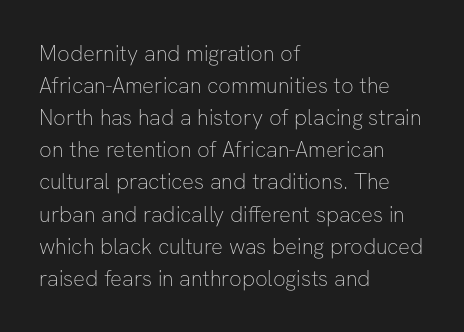
The image shows 22 px text type, upright; set left-aligned, normal line spacing (1.46x), normal letter spacing, not underlined.
